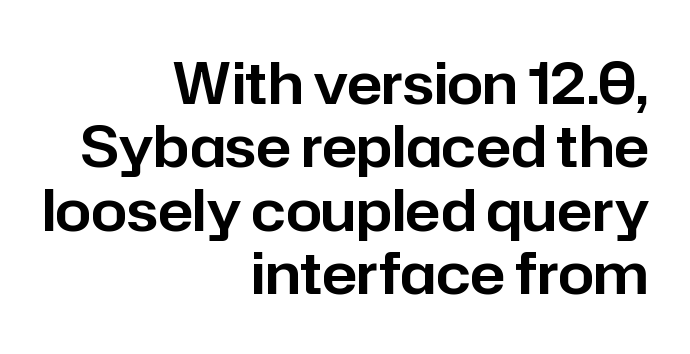
The image shows 57 px sans-serif type, upright; set right-aligned, tight line spacing (1.11x), normal letter spacing, not underlined; low stroke contrast and a medium x-height.
